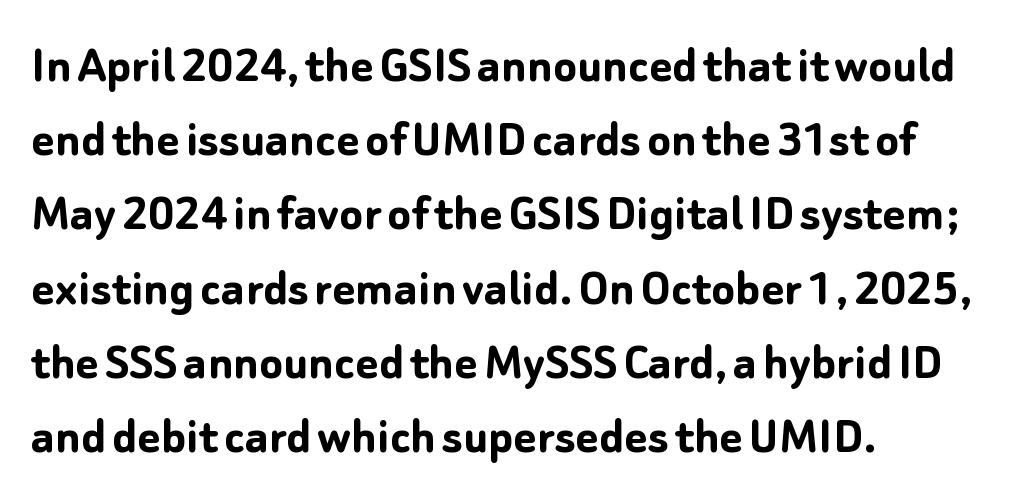
Q: Is the text bold? A: Yes.
Q: Is the text italic (slanted)? A: No, it is upright.
Q: Is the typeface a serif or a sans-serif typeface? A: Sans-serif.
Q: Is the text underlined? A: No.
Q: How is the paragraph aligned? A: Left-aligned.
Q: Is the spacing between letters normal or unusually wide? A: Normal.
Q: Is the spacing between lines tight, normal or loose? A: Normal.
Q: Width (condensed, normal, or wide)? A: Normal.
Q: Stroke contrast? A: Low.
Q: x-height? A: Medium.
Q: Monospaced? A: No.
